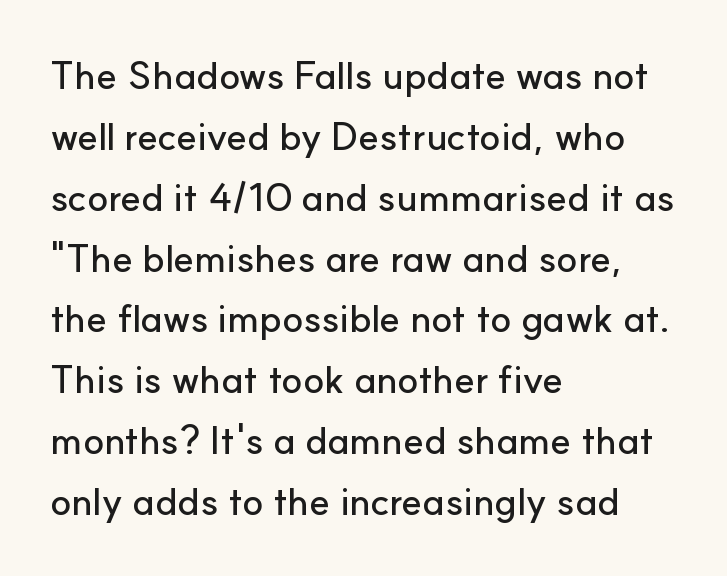
The image shows 39 px sans-serif type, upright; set left-aligned, normal line spacing (1.56x), normal letter spacing, not underlined; low stroke contrast and a small x-height.
